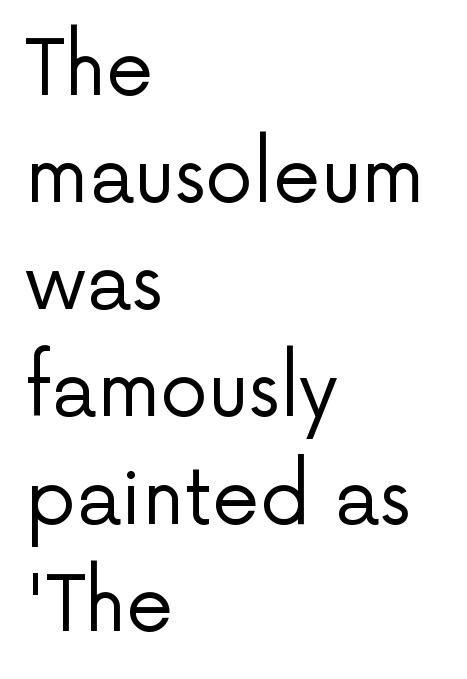
Q: Is the text bold? A: No.
Q: Is the text italic (slanted)? A: No, it is upright.
Q: Is the typeface a serif or a sans-serif typeface? A: Sans-serif.
Q: Is the text underlined? A: No.
Q: How is the paragraph aligned? A: Left-aligned.
Q: Is the spacing between letters normal or unusually wide? A: Normal.
Q: Is the spacing between lines tight, normal or loose? A: Normal.
Q: Width (condensed, normal, or wide)? A: Normal.
Q: Stroke contrast? A: Low.
Q: x-height? A: Medium.
Q: Monospaced? A: No.
